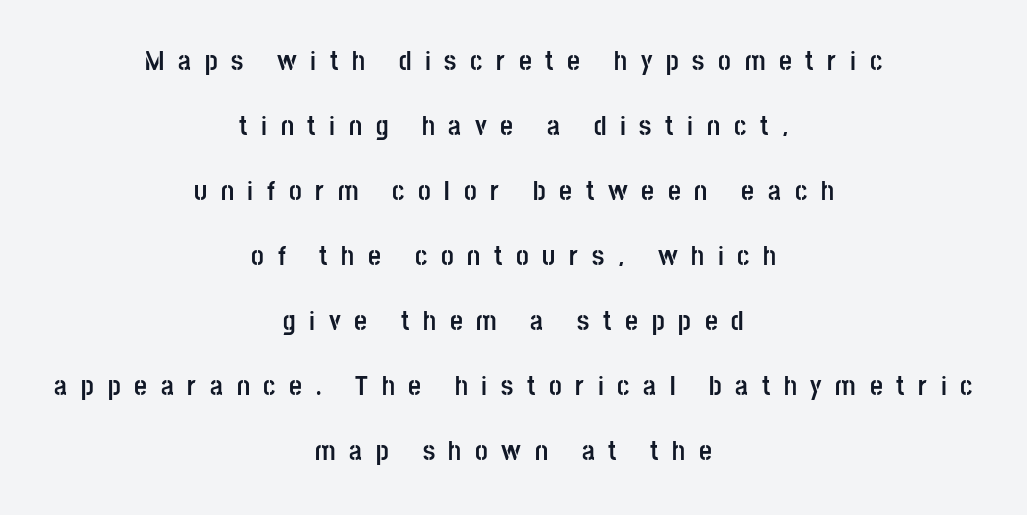
{"serif": "no", "italic": "no", "bold": "yes", "weight": "semibold", "width": "condensed", "stroke_contrast": "low", "x_height": "large", "monospaced": "no", "underline": "no", "align": "center", "line_spacing": "loose", "line_spacing_ratio": 2.32, "letter_spacing": "wide", "letter_spacing_em": 0.49, "glyph_px": 28}
